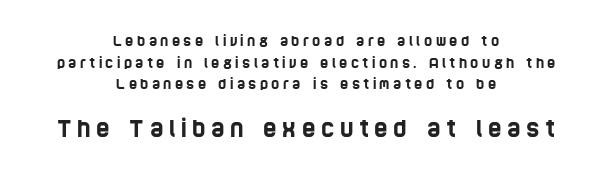
Q: Is the text underlined? A: No.
Q: How is the paragraph aligned? A: Centered.
Q: Is the spacing between letters normal or unusually wide? A: Unusually wide.
Q: Is the spacing between lines tight, normal or loose? A: Normal.
Q: Which block of text is set in a larger size, the first (top) or the second (bottom)? A: The second (bottom) one.
